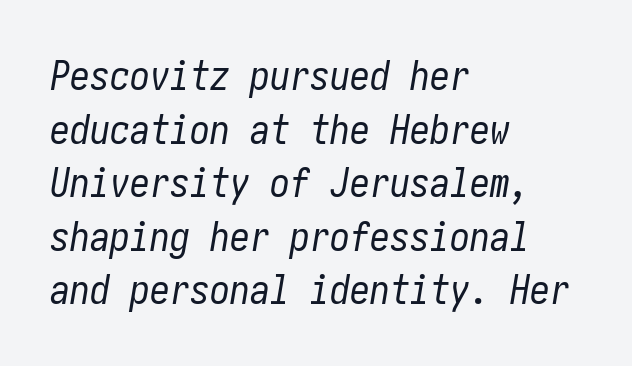
Has an underline been added? It has not. Leftover space on each line is placed entirely after the last word. Weight: regular or lighter. The block of text has a typical density, with ordinary space between rows. Nobody touched the tracking dial on this one. Italic? Definitely — the glyphs are oblique.
